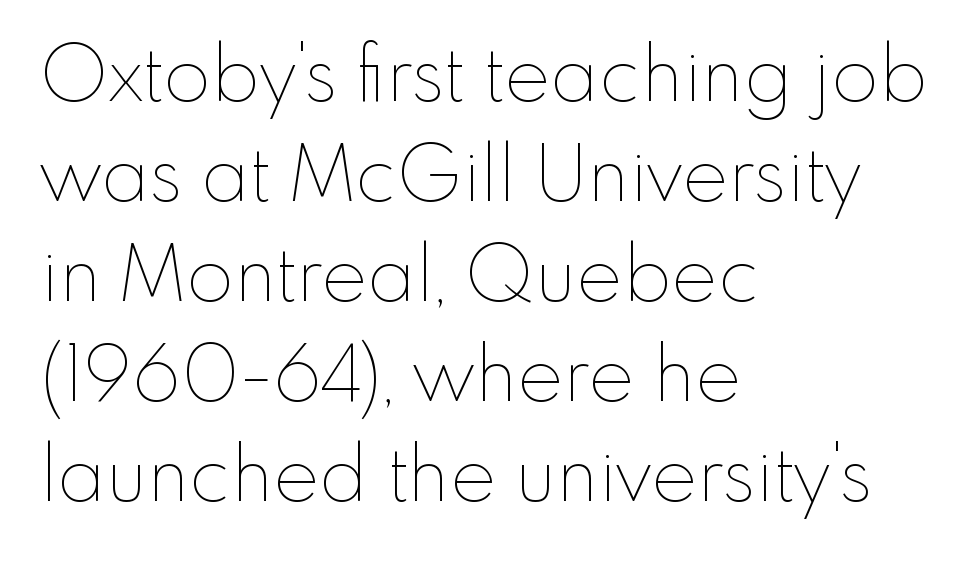
{"italic": "no", "bold": "no", "weight": "thin", "width": "normal", "stroke_contrast": "low", "x_height": "small", "monospaced": "no", "underline": "no", "align": "left", "line_spacing": "normal", "line_spacing_ratio": 1.3, "letter_spacing": "normal", "letter_spacing_em": 0.0, "glyph_px": 77}
